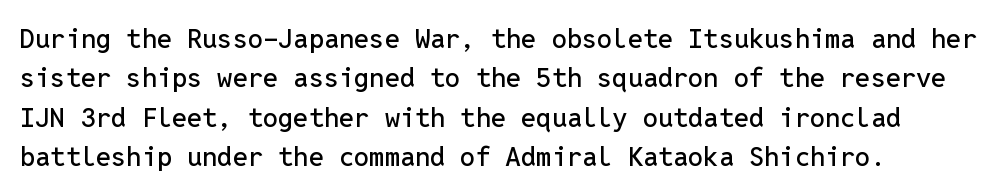
Rule under the text: the space is simply empty. The passage is arranged the way most books set body copy — flush left. This is the regular roman posture of the typeface. Default kerning and tracking; the words read as compact shapes.
